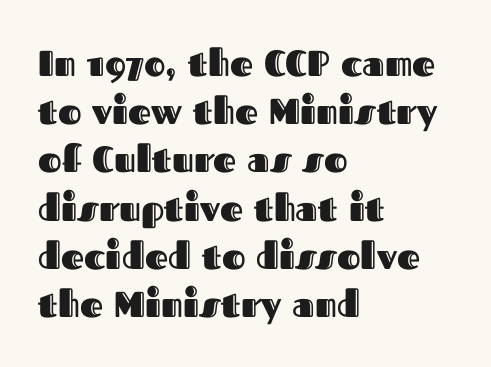
{"italic": "no", "width": "normal", "x_height": "medium", "monospaced": "no", "underline": "no", "align": "left", "line_spacing": "normal", "line_spacing_ratio": 1.34, "letter_spacing": "normal", "letter_spacing_em": 0.0, "glyph_px": 36}
